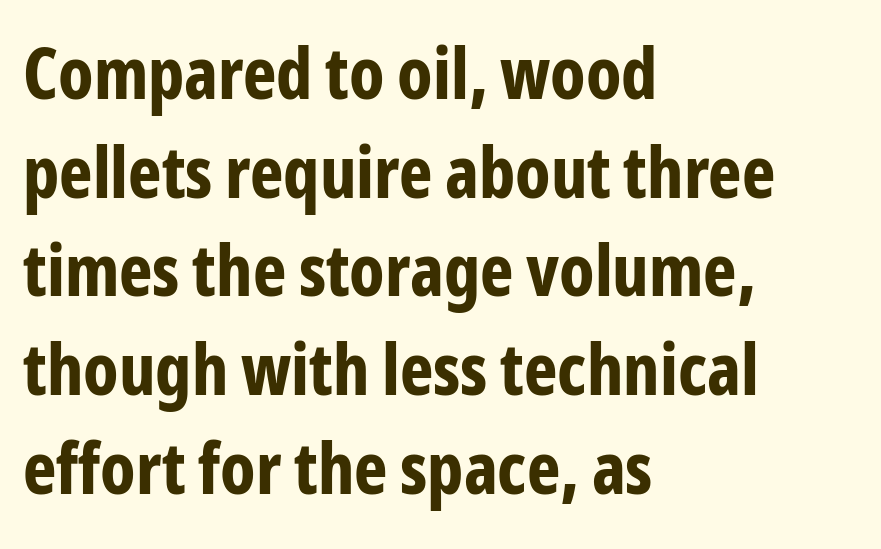
It's the straight-up-and-down kind of type. Are there feet on the stems? There aren't — it's a sans. Weight check: bold — yes, fully. The typesetter chose a ragged-right arrangement here. Do the characters align in a grid? No, the font is proportional.
